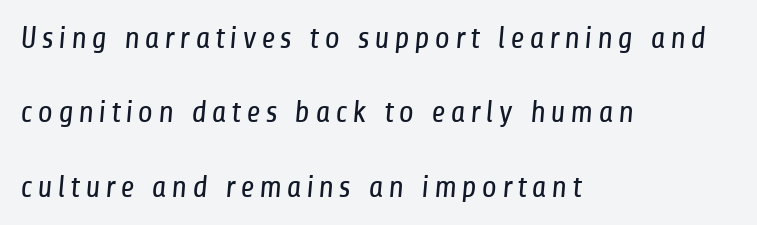
Q: Is the text bold? A: No.
Q: Is the typeface a serif or a sans-serif typeface? A: Sans-serif.
Q: Is the text underlined? A: No.
Q: How is the paragraph aligned? A: Left-aligned.
Q: Is the spacing between lines tight, normal or loose? A: Loose.
Q: Width (condensed, normal, or wide)? A: Condensed.
Q: Stroke contrast? A: Low.
Q: x-height? A: Medium.
Q: Monospaced? A: No.
